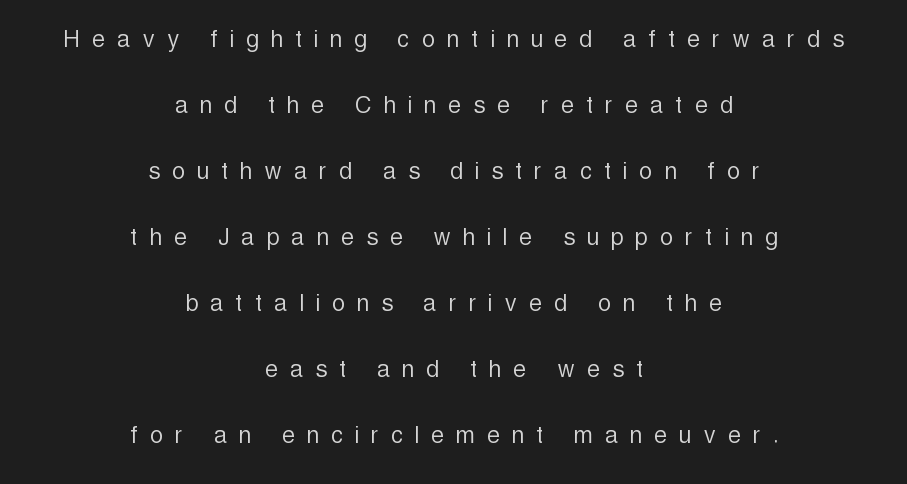
{"serif": "no", "italic": "no", "bold": "no", "weight": "light", "width": "condensed", "x_height": "medium", "monospaced": "no", "underline": "no", "align": "center", "line_spacing": "loose", "line_spacing_ratio": 2.36, "letter_spacing": "wide", "letter_spacing_em": 0.46, "glyph_px": 28}
